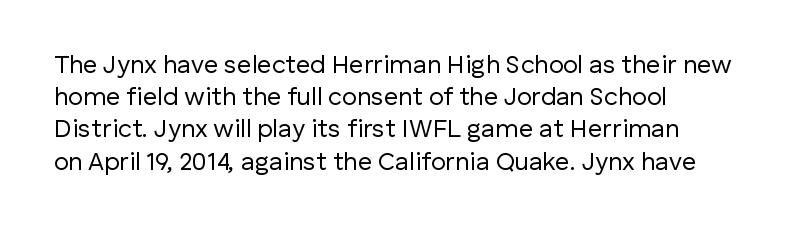
{"italic": "no", "bold": "no", "underline": "no", "align": "left", "line_spacing": "normal", "line_spacing_ratio": 1.29, "letter_spacing": "normal", "letter_spacing_em": 0.0, "glyph_px": 25}
